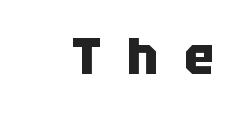
Lines of text with bare space underneath. Each line ends at the same right margin while the left side varies. The letters advance in unequal steps, a hallmark of proportional type. Vertical strokes here are truly vertical. The strokes are fattened all the way to bold.
